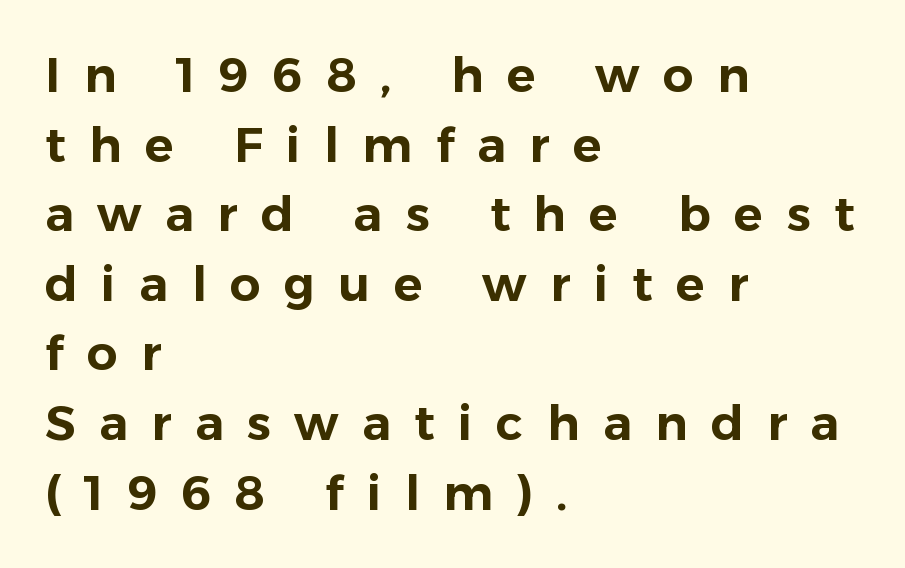
{"serif": "no", "italic": "no", "width": "normal", "stroke_contrast": "low", "x_height": "medium", "monospaced": "no", "underline": "no", "align": "left", "line_spacing": "normal", "line_spacing_ratio": 1.45, "letter_spacing": "wide", "letter_spacing_em": 0.49, "glyph_px": 48}
